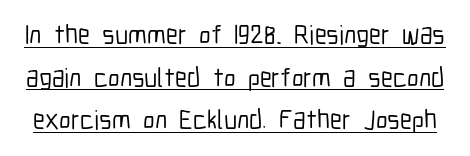
{"italic": "no", "underline": "yes", "line_spacing": "normal", "line_spacing_ratio": 1.58, "letter_spacing": "normal", "letter_spacing_em": 0.0, "glyph_px": 27}
